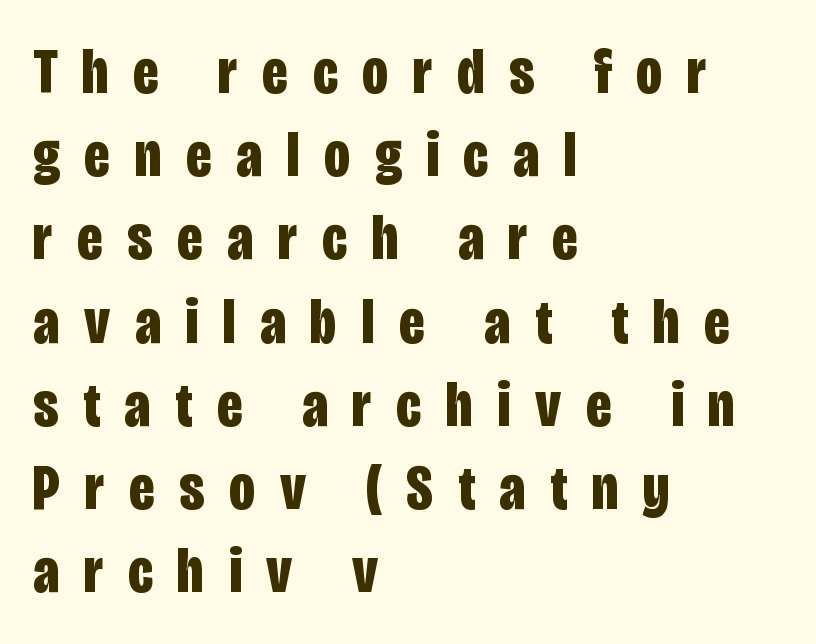
Any mark beneath the type? The region is blank. Characters remain perfectly vertical along every line. A dark, heavy texture on the line: the type is bold. The designer left line spacing at the default.
